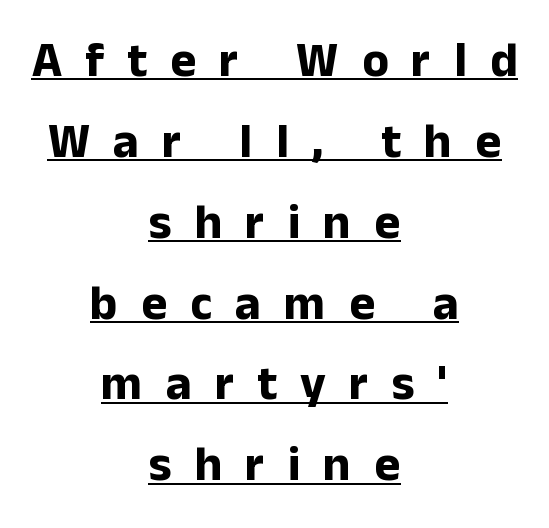
The image shows 49 px bold sans-serif type, upright; set centered, normal line spacing (1.65x), unusually wide letter spacing (+0.47 em), underlined; low stroke contrast and a medium x-height.
